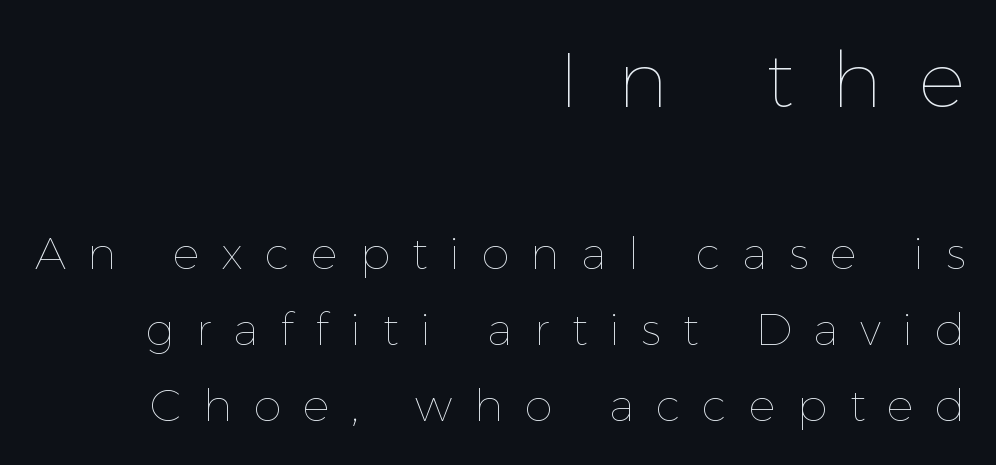
Q: Is the text bold? A: No.
Q: Is the text italic (slanted)? A: No, it is upright.
Q: Is the text underlined? A: No.
Q: How is the paragraph aligned? A: Right-aligned.
Q: Is the spacing between letters normal or unusually wide? A: Unusually wide.
Q: Is the spacing between lines tight, normal or loose? A: Normal.
Q: Which block of text is set in a larger size, the first (top) or the second (bottom)? A: The first (top) one.
Q: Width (condensed, normal, or wide)? A: Normal.
Q: x-height? A: Medium.
Q: Monospaced? A: No.
